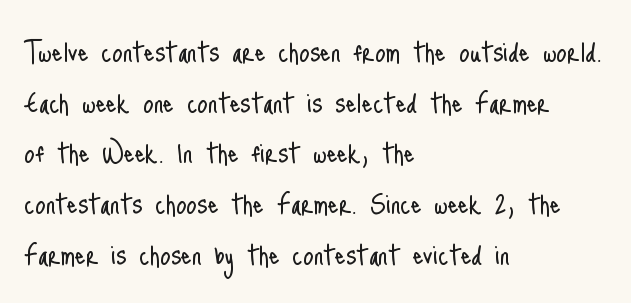
{"serif": "no", "italic": "no", "bold": "no", "weight": "light", "width": "condensed", "stroke_contrast": "low", "x_height": "small", "monospaced": "no", "underline": "no", "align": "left", "line_spacing": "normal", "line_spacing_ratio": 1.49, "letter_spacing": "normal", "letter_spacing_em": 0.0, "glyph_px": 34}
